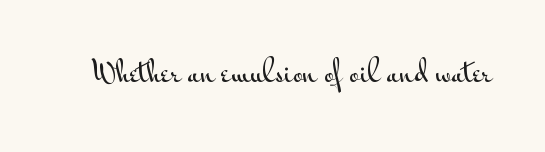
Short note: letters normally spaced. Varying glyph widths throughout — classic text-font behaviour. The strip under each line holds only bare page. The text was rendered using a sans face with plain stroke endings.
